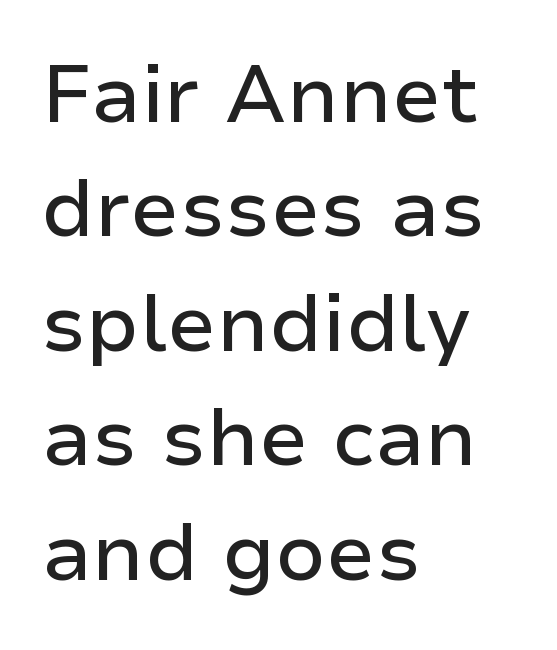
The image shows 80 px sans-serif type, upright; set left-aligned, normal line spacing (1.43x), normal letter spacing, not underlined; low stroke contrast and a medium x-height.
